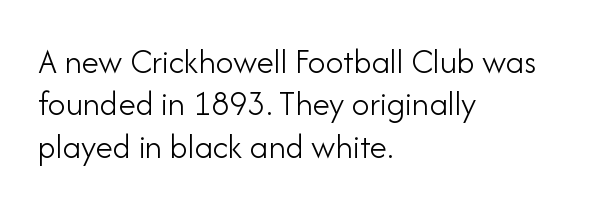
{"serif": "no", "italic": "no", "bold": "no", "weight": "light", "width": "normal", "stroke_contrast": "low", "x_height": "small", "monospaced": "no", "underline": "no", "align": "left", "line_spacing_ratio": 1.21, "letter_spacing": "normal", "letter_spacing_em": 0.0, "glyph_px": 35}
